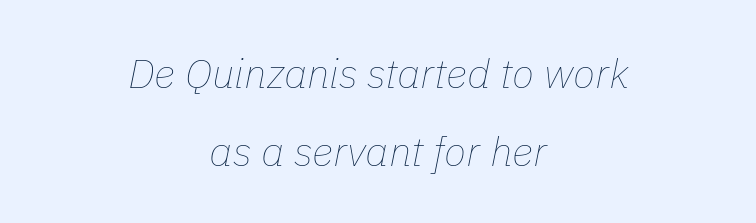
{"italic": "yes", "lean": "right", "slant_degrees": 11, "bold": "no", "weight": "thin", "width": "normal", "stroke_contrast": "low", "x_height": "medium", "monospaced": "no", "underline": "no", "align": "center", "line_spacing": "loose", "line_spacing_ratio": 1.9, "letter_spacing": "normal", "letter_spacing_em": 0.0, "glyph_px": 41}
